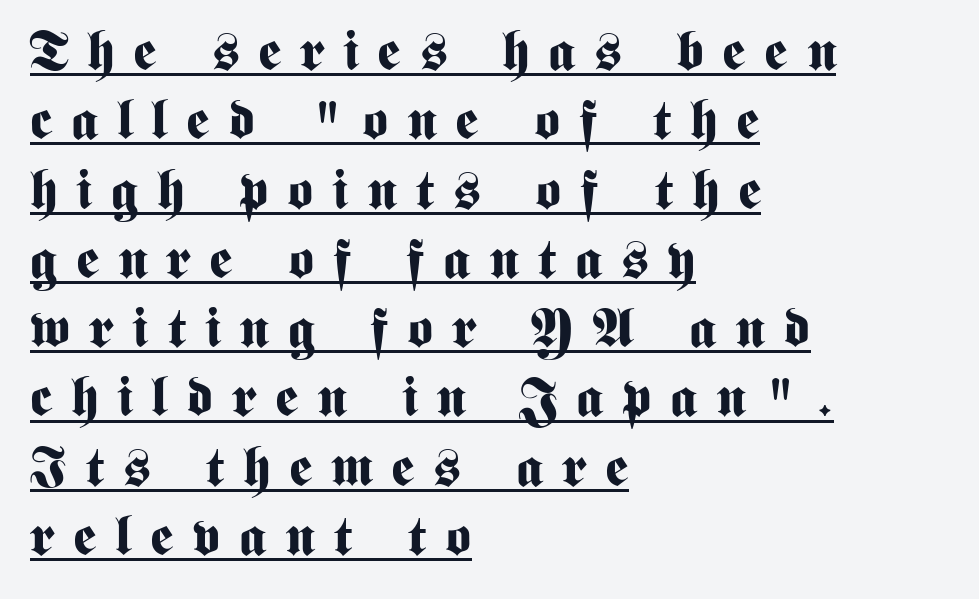
Somebody hit Ctrl+U on this one — the words are underlined. The glyphs have the mass of a bold cut. Each letter keeps its own natural width here, so spacing adapts to shape. The lines in this sample share a left origin and differ only in where they stop. Reading down the column, the eye jumps a familiar distance to each next line.
